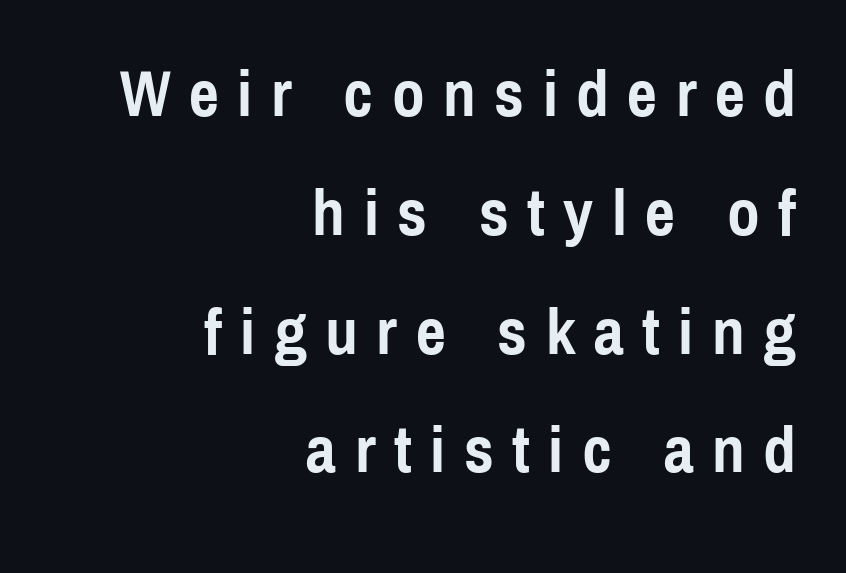
The image shows 66 px semibold, condensed sans-serif type, upright; set right-aligned, line spacing 1.8x, unusually wide letter spacing (+0.28 em), not underlined; a medium x-height.
